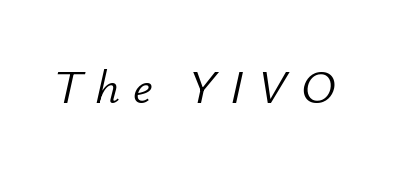
The letters are spread apart with noticeably loose tracking. This sample uses an oblique cut, with every glyph tilted off the vertical. Think of a printed novel: that variable character pitch is what you see here. Descenders are the only things crossing below the line.
